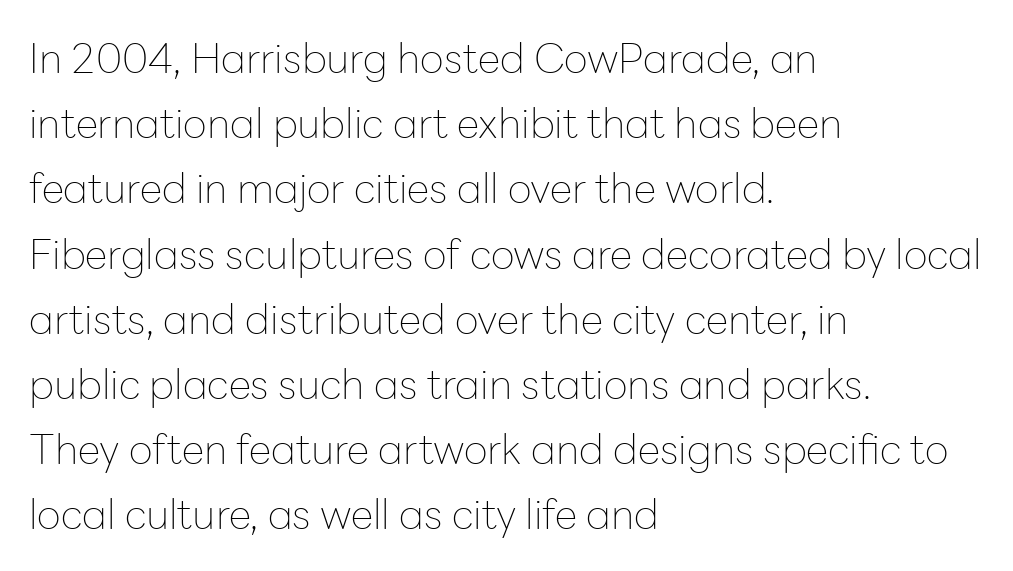
The image shows 41 px thin sans-serif type, upright; set left-aligned, normal line spacing (1.59x), normal letter spacing, not underlined; low stroke contrast and a medium x-height.
